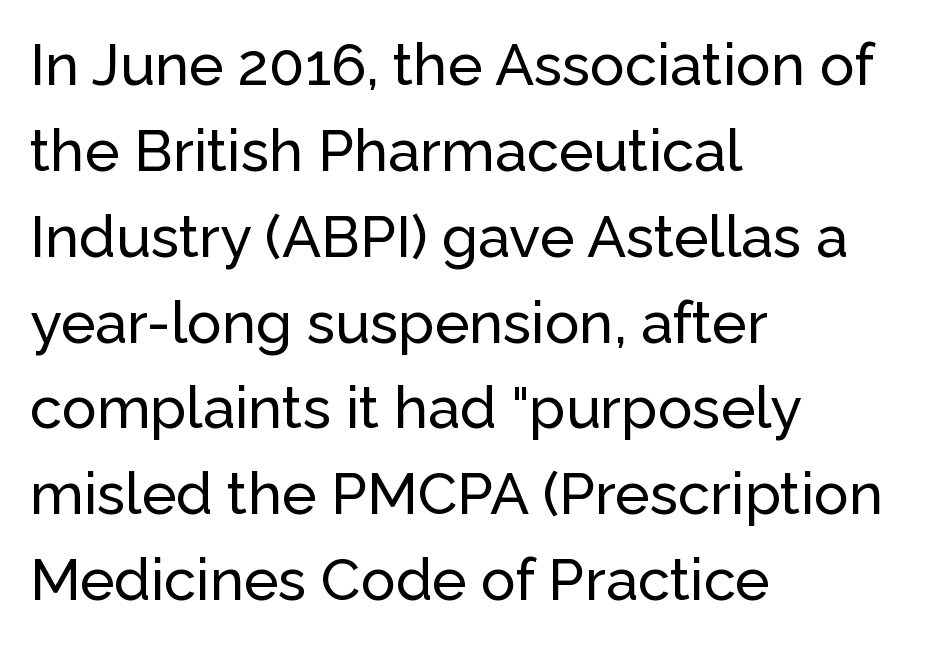
Q: Is the text italic (slanted)? A: No, it is upright.
Q: Is the typeface a serif or a sans-serif typeface? A: Sans-serif.
Q: Is the text underlined? A: No.
Q: How is the paragraph aligned? A: Left-aligned.
Q: Is the spacing between letters normal or unusually wide? A: Normal.
Q: Is the spacing between lines tight, normal or loose? A: Normal.
Q: Width (condensed, normal, or wide)? A: Normal.
Q: Stroke contrast? A: Low.
Q: x-height? A: Medium.
Q: Monospaced? A: No.
